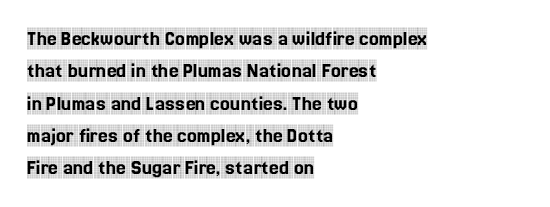
{"italic": "no", "underline": "no", "align": "left", "line_spacing": "normal", "line_spacing_ratio": 1.47, "letter_spacing": "normal", "letter_spacing_em": 0.0, "glyph_px": 22}
